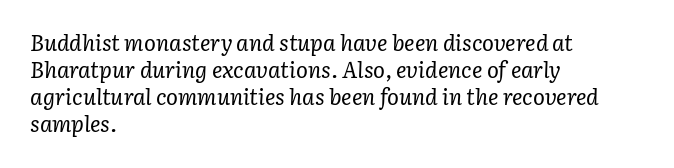
Q: Is the text bold? A: No.
Q: Is the text italic (slanted)? A: Yes, it leans right by about 3 degrees.
Q: Is the text underlined? A: No.
Q: How is the paragraph aligned? A: Left-aligned.
Q: Is the spacing between letters normal or unusually wide? A: Normal.
